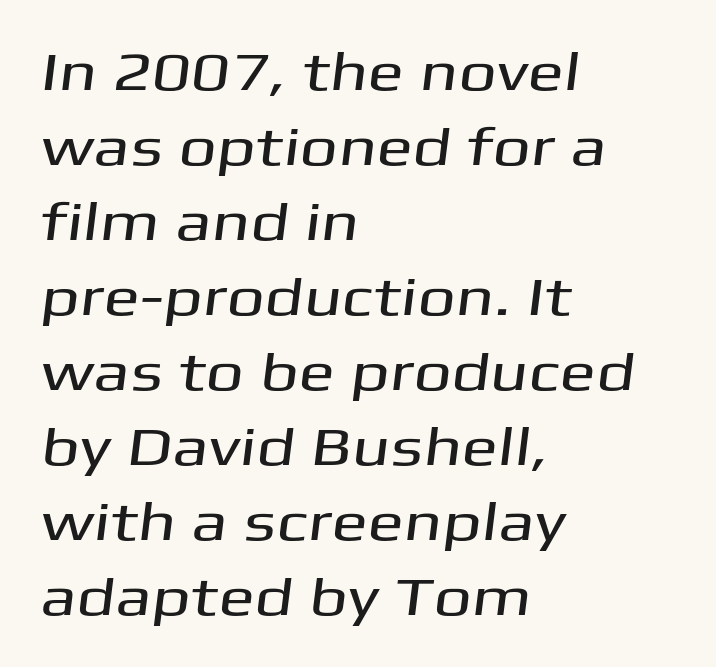
{"serif": "no", "width": "wide", "stroke_contrast": "medium", "x_height": "medium", "monospaced": "no", "underline": "no", "align": "left", "line_spacing": "normal", "line_spacing_ratio": 1.39, "letter_spacing": "normal", "letter_spacing_em": 0.0, "glyph_px": 54}
